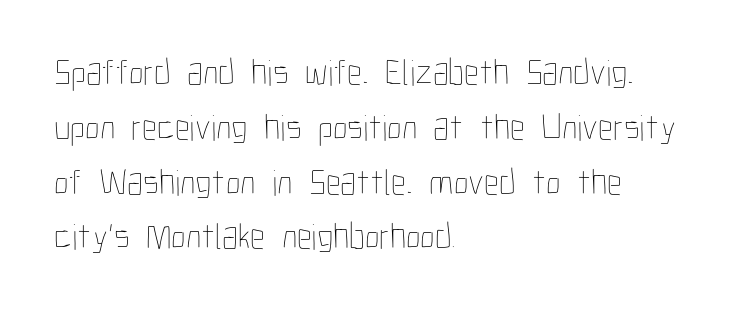
The image shows 37 px thin, condensed type, upright; set left-aligned, normal line spacing (1.48x), normal letter spacing, not underlined; low stroke contrast and a medium x-height.
